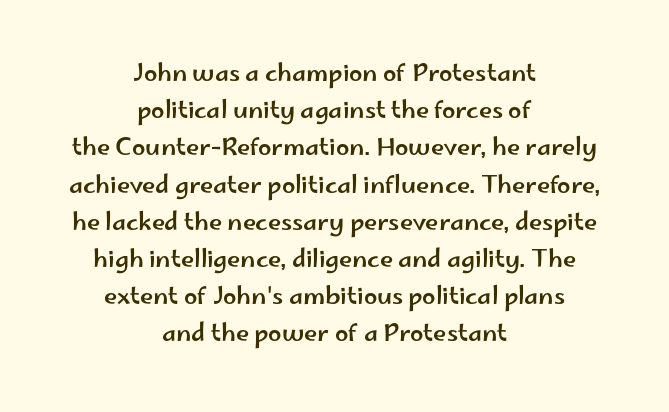
Q: Is the text italic (slanted)? A: No, it is upright.
Q: Is the text underlined? A: No.
Q: How is the paragraph aligned? A: Centered.
Q: Is the spacing between letters normal or unusually wide? A: Normal.
Q: Is the spacing between lines tight, normal or loose? A: Normal.
